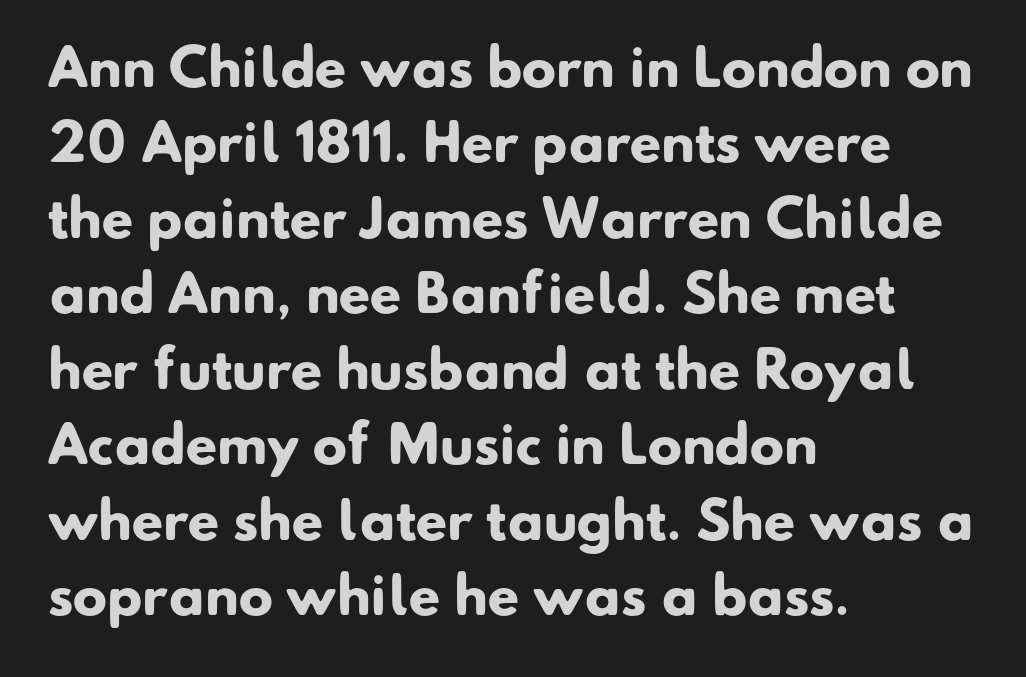
Check where the strokes stop: nothing finishes them off — pure sans. The space directly below the letters is spotless. Spacing verdict: proportional, widths tailored to each character. Compared with typical paragraphs, the rows here are spaced about the same. The face used here has the dense, thick strokes of a bold.
